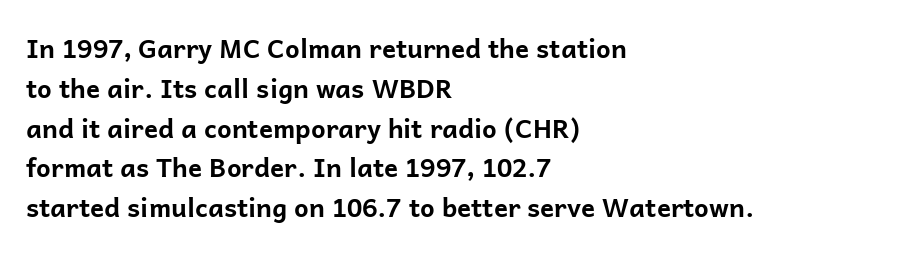
{"italic": "no", "bold": "yes", "underline": "no", "align": "left", "line_spacing": "normal", "line_spacing_ratio": 1.53, "letter_spacing": "normal", "letter_spacing_em": 0.0, "glyph_px": 26}
